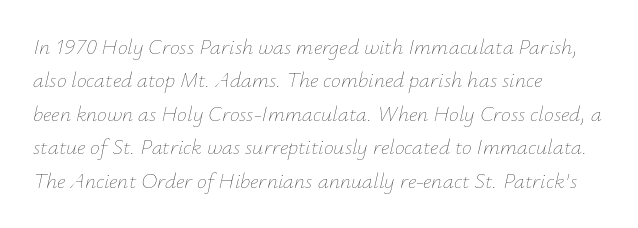
{"italic": "yes", "lean": "right", "slant_degrees": 12, "bold": "no", "underline": "no", "align": "left", "line_spacing": "normal", "line_spacing_ratio": 1.52, "letter_spacing": "normal", "letter_spacing_em": 0.0, "glyph_px": 22}
